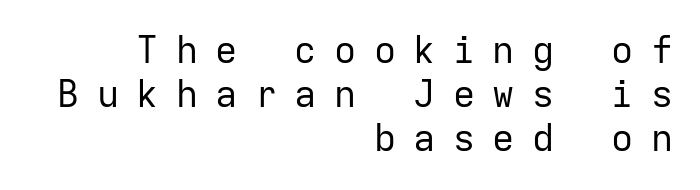
{"serif": "no", "italic": "no", "bold": "no", "weight": "regular", "width": "normal", "stroke_contrast": "low", "x_height": "medium", "monospaced": "yes", "underline": "no", "align": "right", "line_spacing_ratio": 1.19, "letter_spacing": "wide", "letter_spacing_em": 0.47, "glyph_px": 37}
